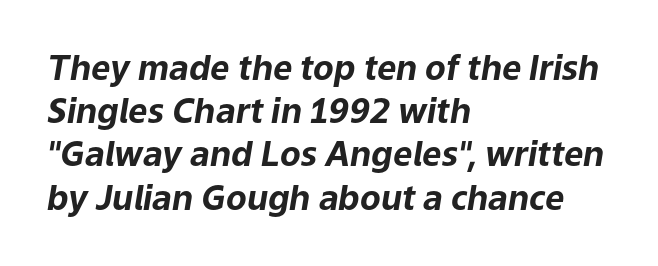
Spacing verdict: proportional, widths tailored to each character. Short and long lines alike share a common starting point at left. These lines keep a tight, regular rhythm from letter to letter. The typography opts for an oblique posture over an upright one. The rendering uses a bold face; every stroke is thick and dark.
